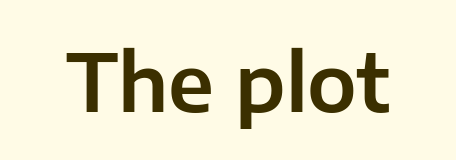
{"serif": "no", "italic": "no", "width": "normal", "stroke_contrast": "low", "x_height": "medium", "monospaced": "no", "underline": "no", "letter_spacing": "normal", "letter_spacing_em": 0.0, "glyph_px": 79}
